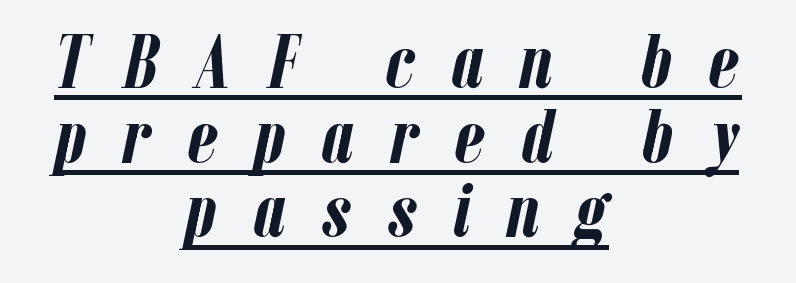
Underline: present. Every letter is thick-stroked: bold, no question. Looks like regular typesetting: each glyph gets only the width it needs. The specimen reads as italic at a glance.
